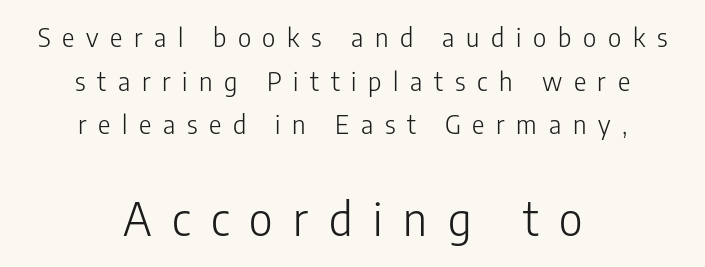
Q: Is the text bold? A: No.
Q: Is the text italic (slanted)? A: No, it is upright.
Q: Is the typeface a serif or a sans-serif typeface? A: Sans-serif.
Q: Is the text underlined? A: No.
Q: How is the paragraph aligned? A: Centered.
Q: Is the spacing between letters normal or unusually wide? A: Unusually wide.
Q: Is the spacing between lines tight, normal or loose? A: Normal.
Q: Which block of text is set in a larger size, the first (top) or the second (bottom)? A: The second (bottom) one.
Q: Width (condensed, normal, or wide)? A: Condensed.
Q: Stroke contrast? A: Low.
Q: x-height? A: Medium.
Q: Monospaced? A: No.
